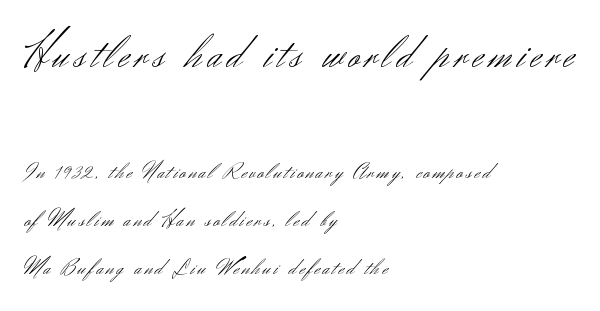
Q: Is the text bold? A: No.
Q: Is the text italic (slanted)? A: Yes.
Q: Is the typeface a serif or a sans-serif typeface? A: Sans-serif.
Q: Is the text underlined? A: No.
Q: How is the paragraph aligned? A: Left-aligned.
Q: Is the spacing between lines tight, normal or loose? A: Loose.
Q: Which block of text is set in a larger size, the first (top) or the second (bottom)? A: The first (top) one.
Q: Width (condensed, normal, or wide)? A: Normal.
Q: Stroke contrast? A: Medium.
Q: x-height? A: Small.
Q: Monospaced? A: No.
